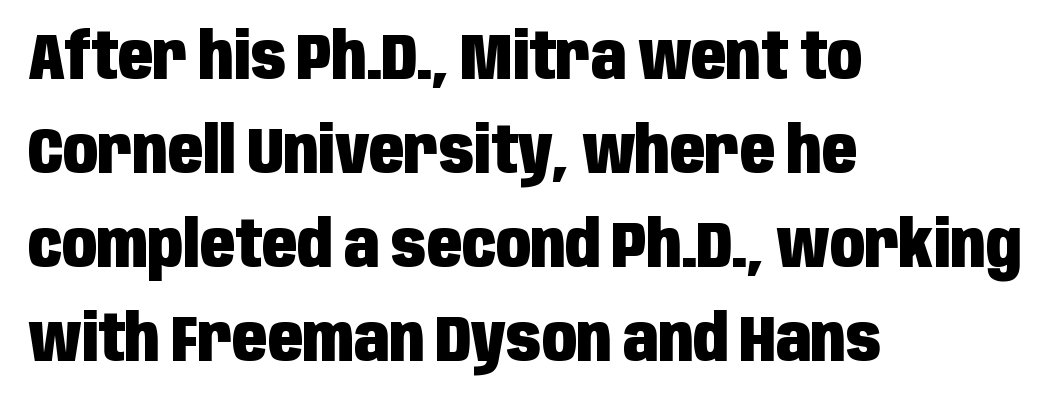
{"serif": "no", "italic": "no", "bold": "yes", "weight": "heavy", "width": "condensed", "stroke_contrast": "low", "x_height": "large", "monospaced": "no", "underline": "no", "align": "left", "line_spacing": "normal", "line_spacing_ratio": 1.47, "letter_spacing": "normal", "letter_spacing_em": 0.0, "glyph_px": 64}
